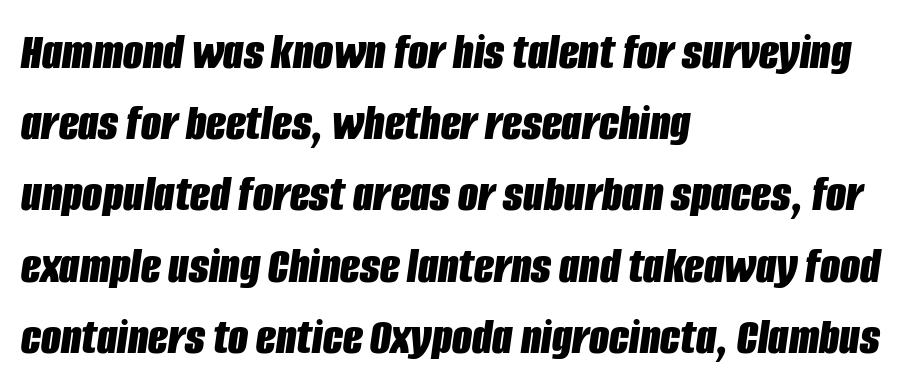
The image shows 52 px bold, condensed type, italic (leaning right); set left-aligned, normal line spacing (1.37x), normal letter spacing, not underlined; low stroke contrast and a large x-height.
